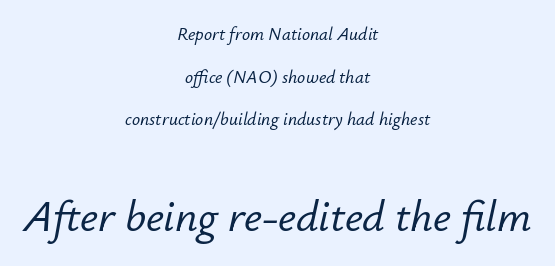
The image shows 44 px text type, italic (leaning right); set centered, loose line spacing (2.37x), normal letter spacing, not underlined; the second (bottom) block is 2.44x larger; low stroke contrast and a small x-height.
